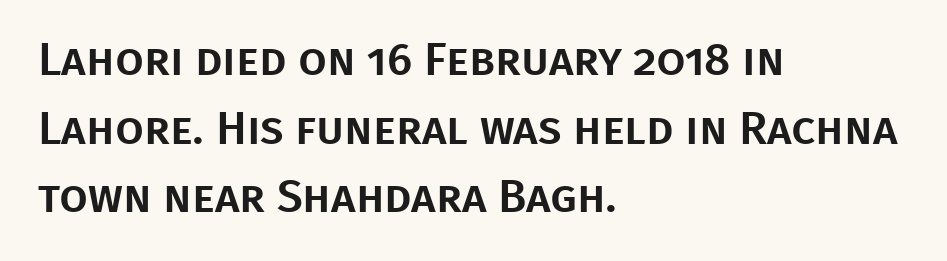
When letters stand straight like this, we call the style roman or upright. Clear beneath every line of the passage. Think of a printed novel: that variable character pitch is what you see here. This sample uses a sans-serif face. Tracking here is standard; glyphs follow each other at the usual distance.
